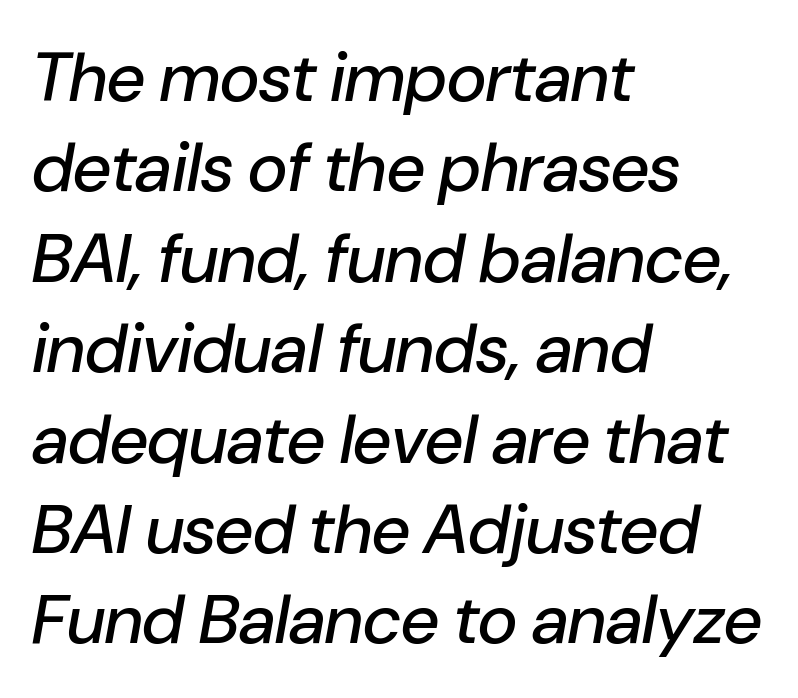
The image shows 69 px text type, italic (leaning right); set left-aligned, normal line spacing (1.31x), normal letter spacing, not underlined; low stroke contrast and a medium x-height.
